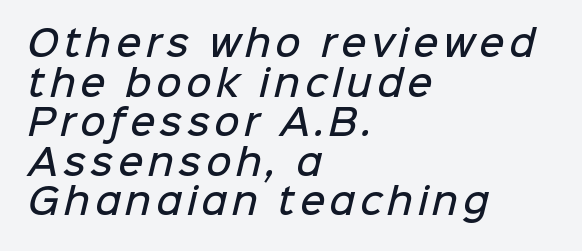
Q: Is the text bold? A: Semi-bold.
Q: Is the typeface a serif or a sans-serif typeface? A: Sans-serif.
Q: Is the text underlined? A: No.
Q: How is the paragraph aligned? A: Left-aligned.
Q: Is the spacing between lines tight, normal or loose? A: Tight.
Q: Width (condensed, normal, or wide)? A: Normal.
Q: Stroke contrast? A: Low.
Q: x-height? A: Medium.
Q: Monospaced? A: No.
